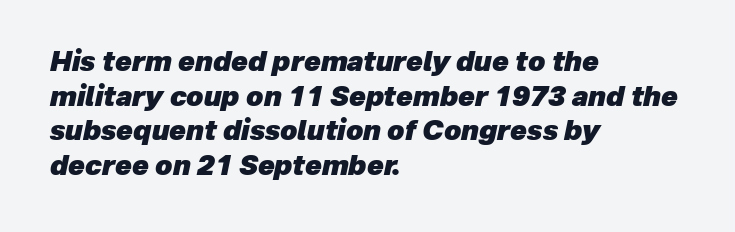
The image shows 27 px bold type, italic (leaning right); set left-aligned, normal line spacing (1.28x), normal letter spacing, not underlined.
